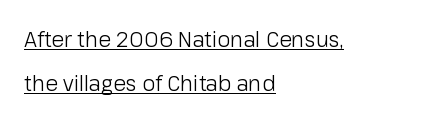
{"italic": "no", "bold": "no", "underline": "yes", "align": "left", "line_spacing": "loose", "line_spacing_ratio": 2.1, "letter_spacing": "normal", "letter_spacing_em": 0.0, "glyph_px": 21}
